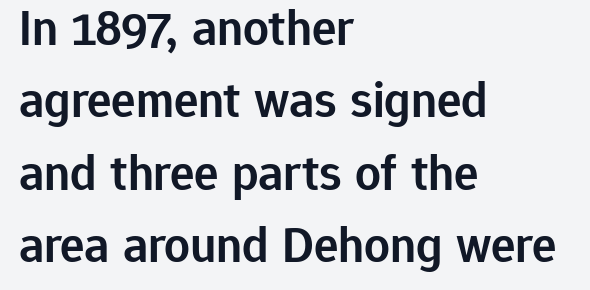
{"serif": "no", "italic": "no", "bold": "semi", "weight": "semibold", "width": "normal", "stroke_contrast": "low", "x_height": "medium", "monospaced": "no", "underline": "no", "align": "left", "line_spacing": "normal", "line_spacing_ratio": 1.42, "letter_spacing": "normal", "letter_spacing_em": 0.0, "glyph_px": 51}
